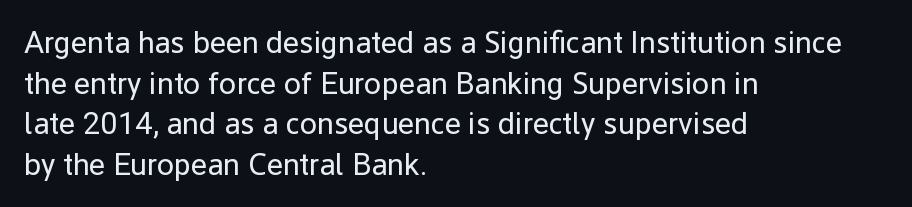
Words float on clear page, feet unadorned. Quick note: interline space is typical. The rendering uses natural spacing where letterforms have individual widths. The typesetter chose a ragged-right arrangement here. Ink coverage per letter is moderate at most. Nothing unusual about the tracking: characters are spaced as the font intends.
